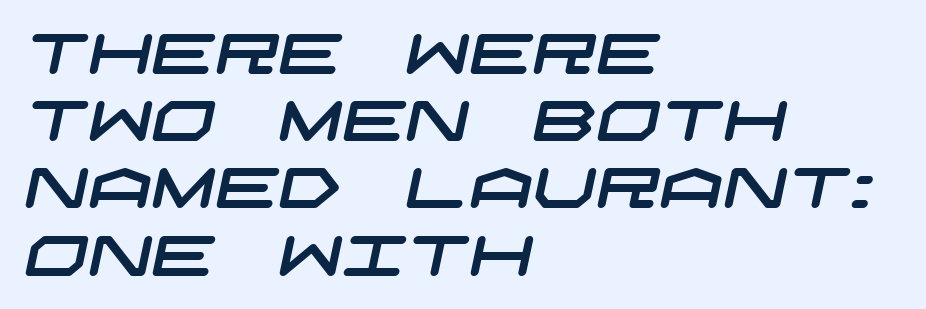
The lines in this sample share a left origin and differ only in where they stop. To sum up the face: it is a sans, with no serifs. The letterforms sit shoulder to shoulder at normal distance. A clean baseline with only descenders dipping below it.
